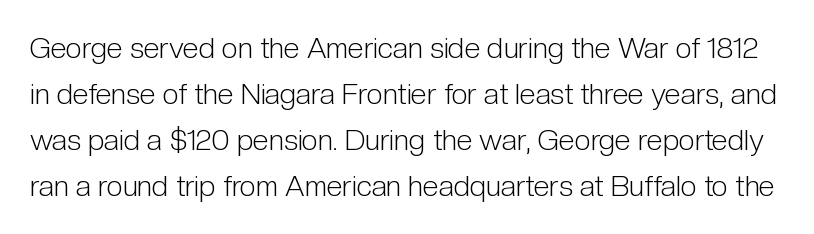
{"serif": "no", "italic": "no", "bold": "no", "weight": "light", "width": "condensed", "stroke_contrast": "low", "x_height": "medium", "monospaced": "no", "underline": "no", "line_spacing": "normal", "line_spacing_ratio": 1.59, "letter_spacing": "normal", "letter_spacing_em": 0.0, "glyph_px": 29}
